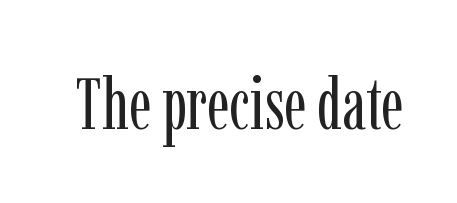
Q: Is the text bold? A: No.
Q: Is the text italic (slanted)? A: No, it is upright.
Q: Is the typeface a serif or a sans-serif typeface? A: Serif.
Q: Is the text underlined? A: No.
Q: Is the spacing between letters normal or unusually wide? A: Normal.
Q: Width (condensed, normal, or wide)? A: Condensed.
Q: Stroke contrast? A: Low.
Q: x-height? A: Medium.
Q: Monospaced? A: No.
